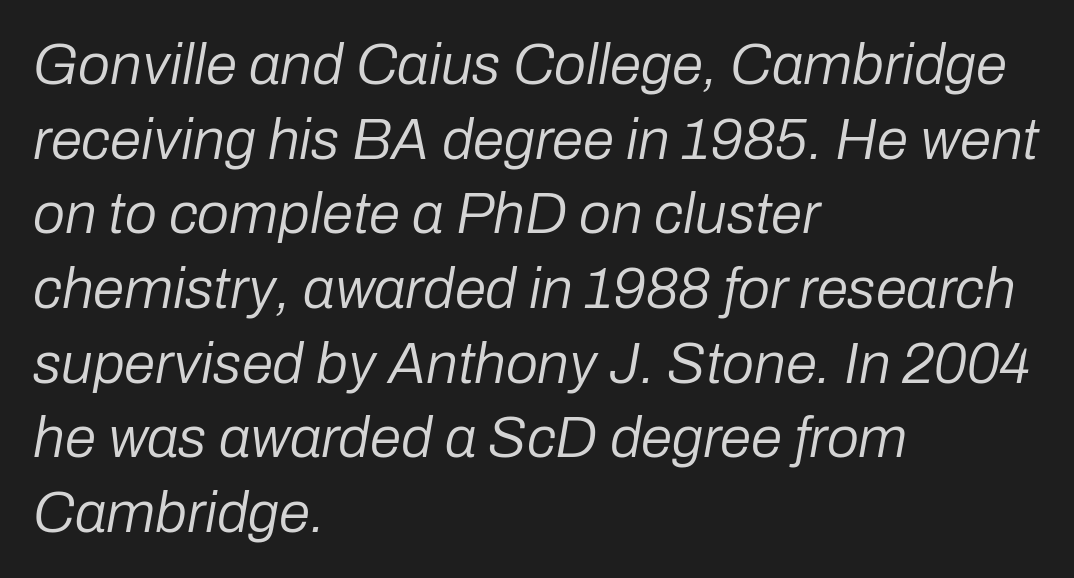
The image shows 57 px regular-weight type, italic (leaning right); set left-aligned, normal line spacing (1.31x), normal letter spacing, not underlined; low stroke contrast and a medium x-height.
